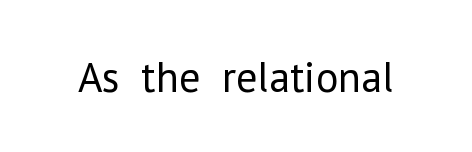
The glyphs in this specimen are sans serif. This is roman type, the default non-slanted kind. Stems and bowls with no extra thickness — not bold. Honestly, the letter spacing is just normal — you wouldn't notice it. The face used here is proportionally spaced, like ordinary book or web type.
